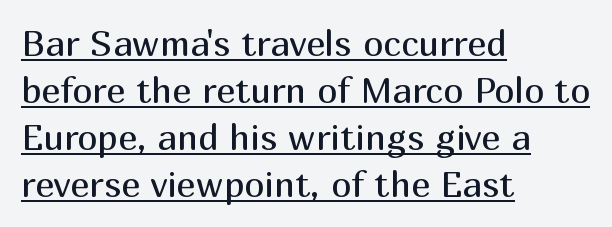
Q: Is the text bold? A: No.
Q: Is the text italic (slanted)? A: No, it is upright.
Q: Is the typeface a serif or a sans-serif typeface? A: Sans-serif.
Q: Is the text underlined? A: Yes.
Q: How is the paragraph aligned? A: Left-aligned.
Q: Is the spacing between letters normal or unusually wide? A: Normal.
Q: Is the spacing between lines tight, normal or loose? A: Normal.
Q: Width (condensed, normal, or wide)? A: Normal.
Q: Stroke contrast? A: Medium.
Q: x-height? A: Medium.
Q: Monospaced? A: No.
